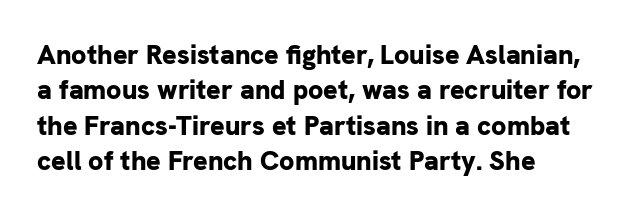
A clean baseline with only descenders dipping below it. These lines stack with their left ends in a neat column. Regular leading. Pretty heavy lettering here — definitely bold. Does extra space separate the letters? No, they use regular spacing.
